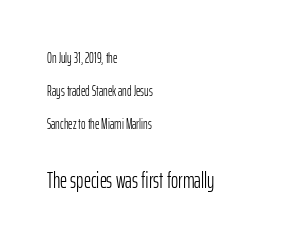
Q: Is the text bold? A: No.
Q: Is the text italic (slanted)? A: No, it is upright.
Q: Is the text underlined? A: No.
Q: How is the paragraph aligned? A: Left-aligned.
Q: Is the spacing between letters normal or unusually wide? A: Normal.
Q: Is the spacing between lines tight, normal or loose? A: Loose.
Q: Which block of text is set in a larger size, the first (top) or the second (bottom)? A: The second (bottom) one.
